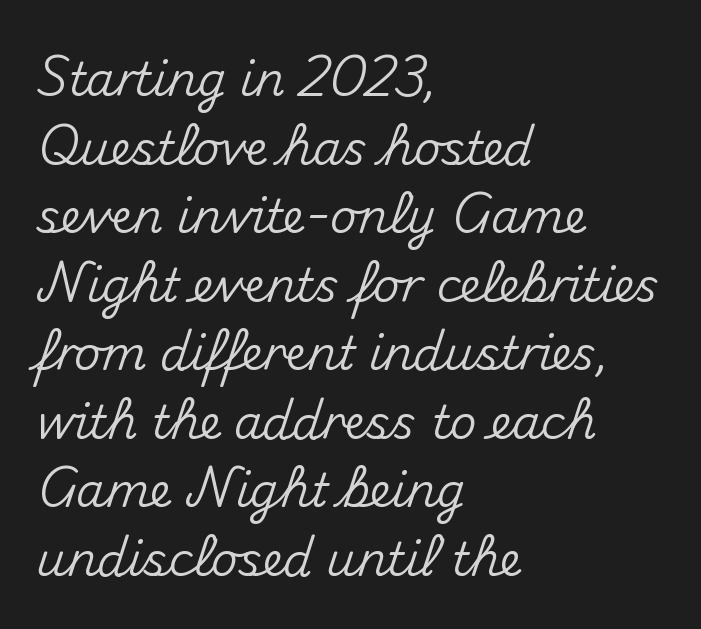
The image shows 46 px sans-serif type; set left-aligned, normal line spacing (1.49x), normal letter spacing, not underlined; medium stroke contrast and a small x-height.
